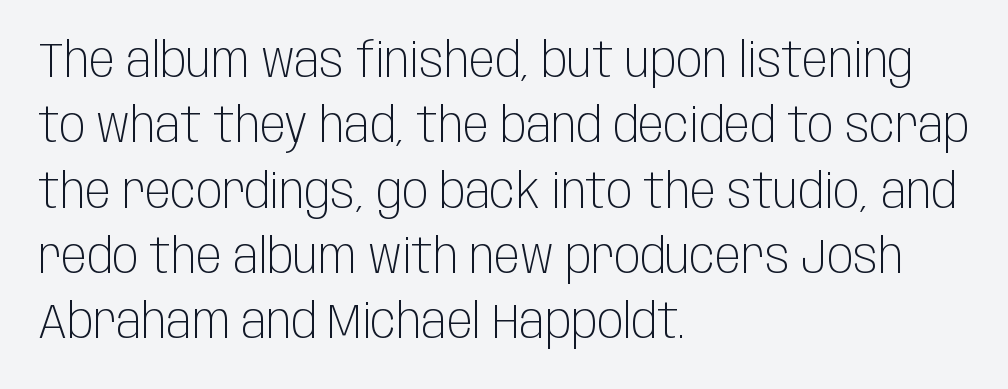
Q: Is the text bold? A: No.
Q: Is the text italic (slanted)? A: No, it is upright.
Q: Is the typeface a serif or a sans-serif typeface? A: Sans-serif.
Q: Is the text underlined? A: No.
Q: How is the paragraph aligned? A: Left-aligned.
Q: Is the spacing between letters normal or unusually wide? A: Normal.
Q: Is the spacing between lines tight, normal or loose? A: Normal.
Q: Width (condensed, normal, or wide)? A: Condensed.
Q: Stroke contrast? A: Low.
Q: x-height? A: Large.
Q: Monospaced? A: No.
